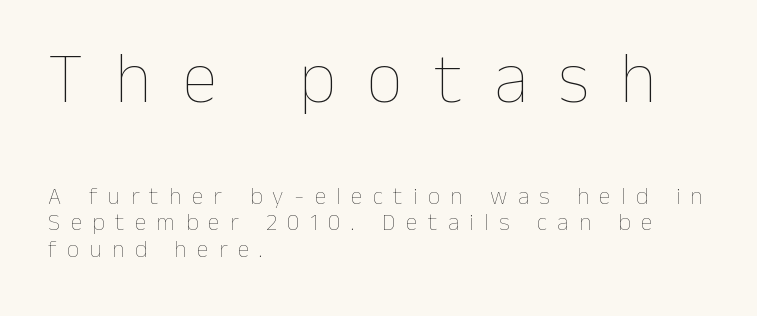
Is the stroke heavy? The answer is a plain regular-or-lighter. The specimen reads as upright at a glance. Compared with a centered layout, this one pins lines to the left instead. Between one letter and the next there's a generous, obvious gap. Rule under the text: the space is simply empty.
